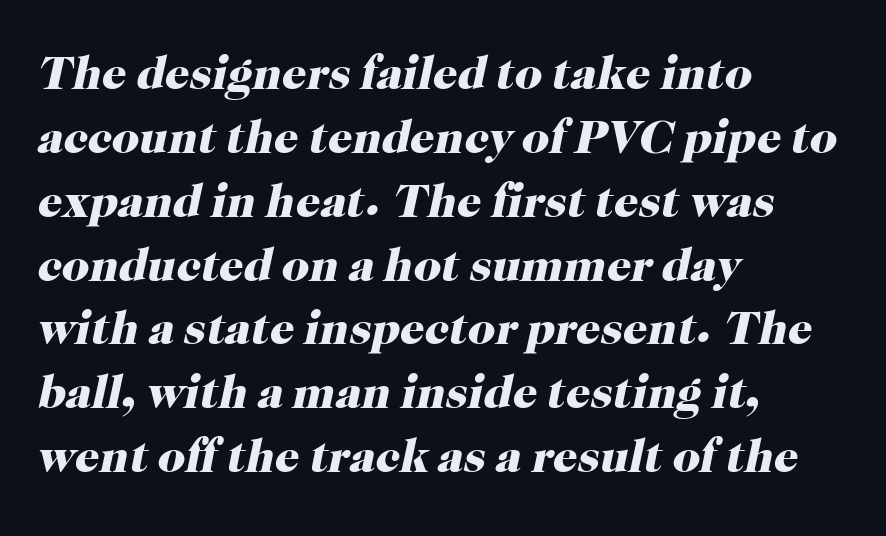
{"serif": "yes", "italic": "yes", "lean": "right", "slant_degrees": 12, "bold": "yes", "weight": "heavy", "width": "normal", "stroke_contrast": "high", "x_height": "medium", "monospaced": "no", "underline": "no", "align": "left", "line_spacing": "normal", "line_spacing_ratio": 1.33, "letter_spacing": "normal", "letter_spacing_em": 0.0, "glyph_px": 48}
